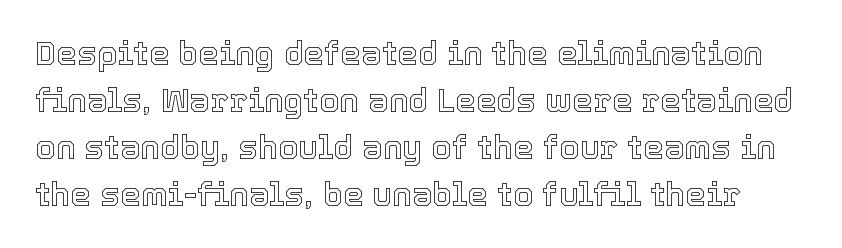
{"italic": "no", "width": "normal", "x_height": "medium", "monospaced": "no", "underline": "no", "line_spacing": "normal", "line_spacing_ratio": 1.42, "letter_spacing": "normal", "letter_spacing_em": 0.0, "glyph_px": 33}
